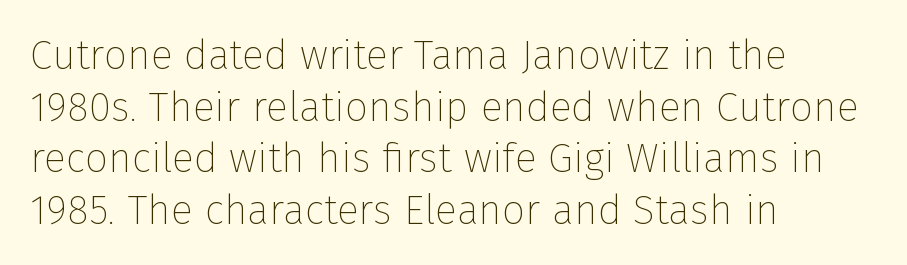
Notice how descenders clear the ascenders below comfortably — that's standard leading. Default kerning and tracking; the words read as compact shapes. This sample uses an upright cut, with every glyph sitting square on the baseline. Does the copy run flush right? No — it runs flush left. These glyphs show unthickened strokes, regular width or finer.
